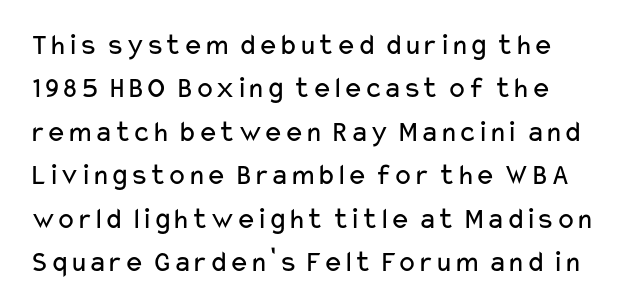
The image shows 30 px regular-weight, wide sans-serif type, upright; set left-aligned, normal line spacing (1.45x), normal letter spacing, not underlined; low stroke contrast and a medium x-height.
